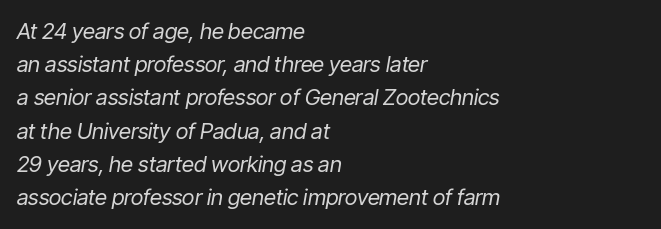
{"italic": "yes", "lean": "right", "slant_degrees": 9, "bold": "no", "underline": "no", "align": "left", "line_spacing": "normal", "line_spacing_ratio": 1.51, "letter_spacing": "normal", "letter_spacing_em": 0.0, "glyph_px": 22}
